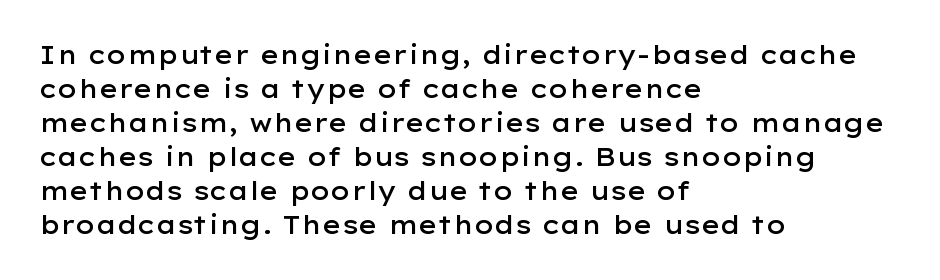
{"italic": "no", "bold": "semi", "underline": "no", "align": "left", "line_spacing": "normal", "line_spacing_ratio": 1.36, "letter_spacing": "normal", "letter_spacing_em": 0.0, "glyph_px": 25}
